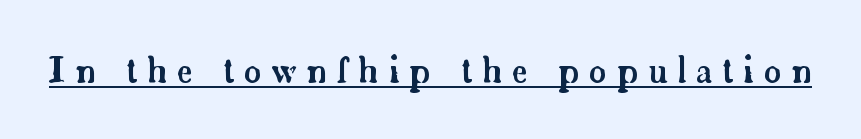
Quick note: underline on. Serif or sans? Serif — the stroke terminals have little feet. The face used here is proportionally spaced, like ordinary book or web type. The axis of the letterforms is exactly vertical. The type is letterspaced generously, with wide tracking.
